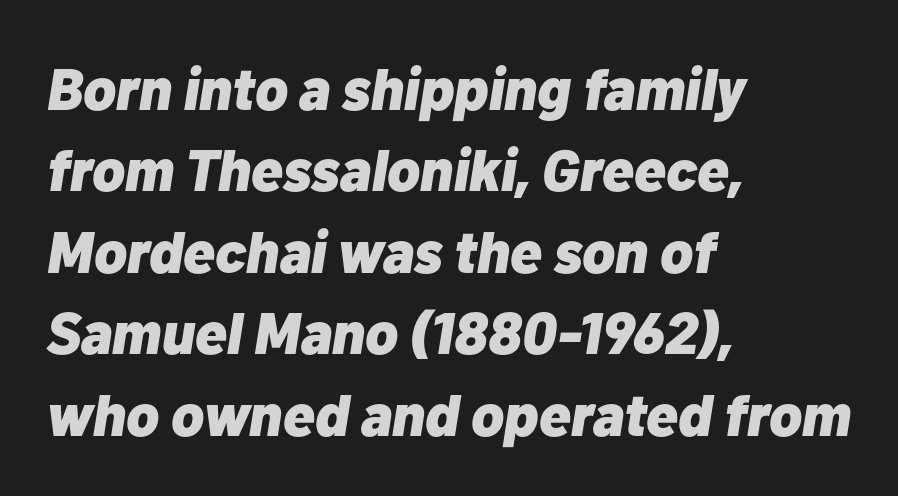
Check under the words: just untouched page. Leading matches the norm, producing a regular column. These lines are set flush left with a ragged right edge. Compared with typical body copy, the letter spacing here is the same. In terms of posture, this sample is oblique.
